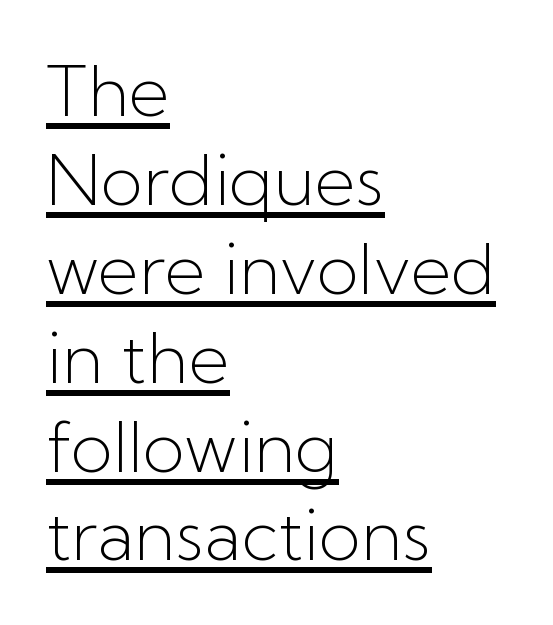
Weight: regular or lighter. The designer left line spacing at the default. The face used here is a sans, in the tradition of grotesques and geometrics. It's the straight-up-and-down kind of type.
